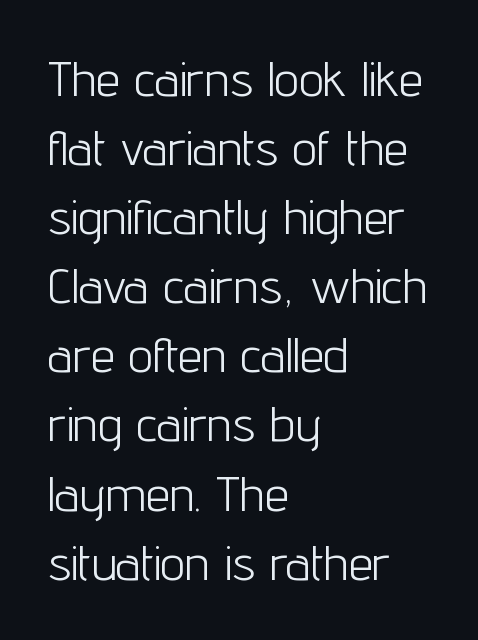
The type is set solid horizontally, with unmodified tracking. A sans-serif font was chosen for this passage. Letters have the restrained weight of plain body copy at most. Rendered with straight, roman letterforms. Character widths vary here, with narrow letters taking less room than wide ones. Bare-footed words on every line.
